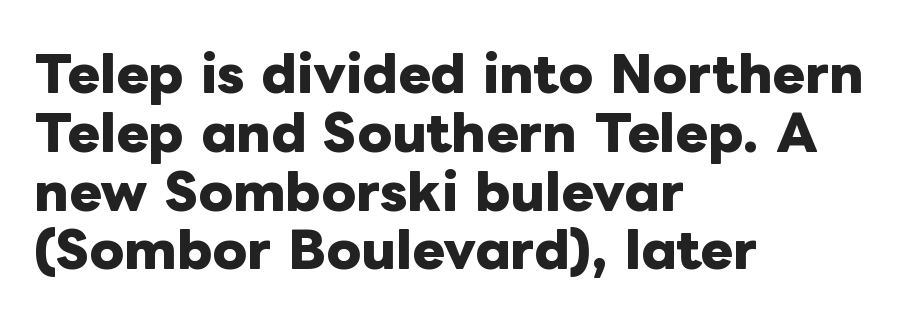
The image shows 49 px heavy type, upright; set left-aligned, line spacing 1.2x, normal letter spacing, not underlined; low stroke contrast and a medium x-height.
